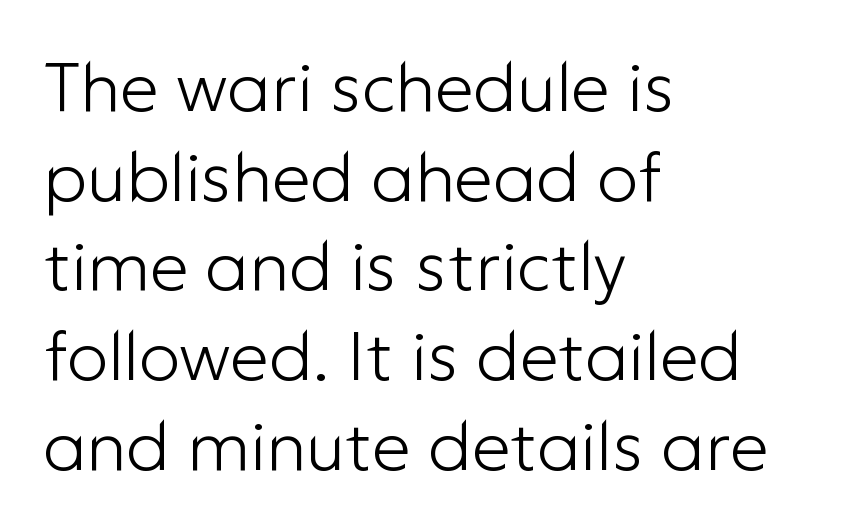
The image shows 69 px light sans-serif type, upright; set left-aligned, normal line spacing (1.3x), normal letter spacing, not underlined; low stroke contrast and a medium x-height.
